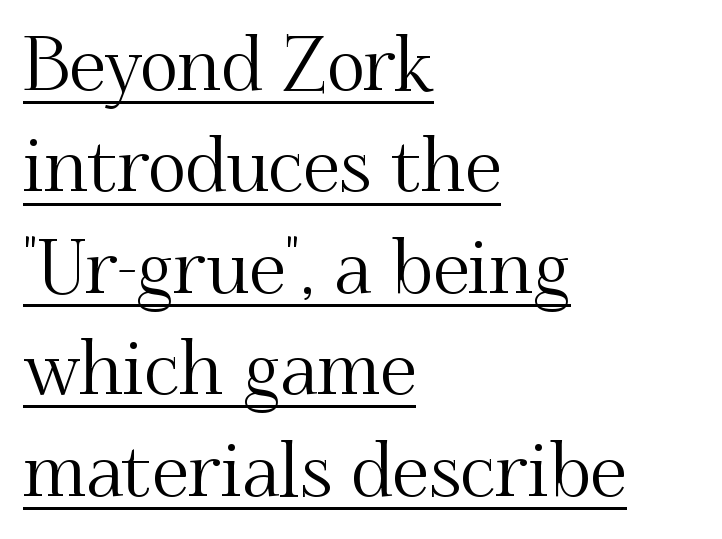
A typesetter would call this proportional, since set widths differ per character. Compared with typical body copy, the letter spacing here is the same. A baseline rule has been typeset under these characters. Observe the serifs anchoring each vertical stroke in this sample.
